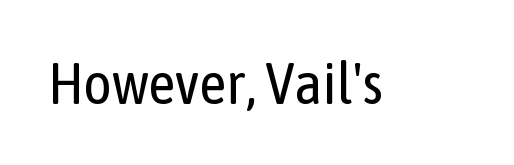
Q: Is the text bold? A: No.
Q: Is the text italic (slanted)? A: No, it is upright.
Q: Is the typeface a serif or a sans-serif typeface? A: Sans-serif.
Q: Is the text underlined? A: No.
Q: Is the spacing between letters normal or unusually wide? A: Normal.
Q: Width (condensed, normal, or wide)? A: Condensed.
Q: Stroke contrast? A: Low.
Q: x-height? A: Medium.
Q: Monospaced? A: No.
